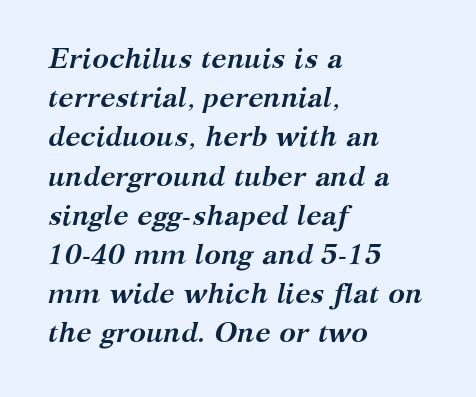
{"serif": "yes", "italic": "yes", "lean": "right", "slant_degrees": 12, "bold": "yes", "weight": "semibold", "width": "normal", "stroke_contrast": "medium", "x_height": "medium", "monospaced": "no", "underline": "no", "align": "left", "line_spacing": "normal", "line_spacing_ratio": 1.4, "letter_spacing": "normal", "letter_spacing_em": 0.0, "glyph_px": 28}
